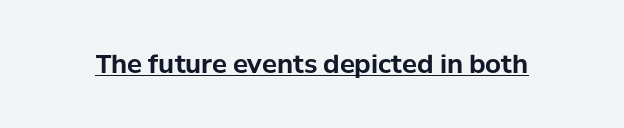
Q: Is the text bold? A: Yes.
Q: Is the text italic (slanted)? A: No, it is upright.
Q: Is the text underlined? A: Yes.
Q: Is the spacing between letters normal or unusually wide? A: Normal.
